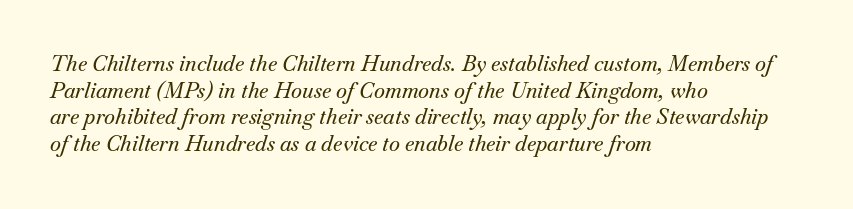
The image shows 21 px text type, italic (leaning right); set left-aligned, normal line spacing (1.27x), normal letter spacing, not underlined.
